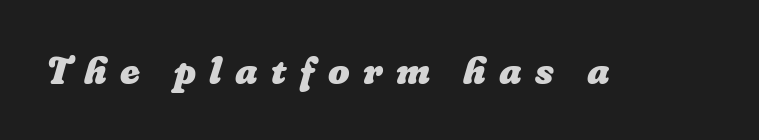
Q: Is the text bold? A: Yes.
Q: Is the text underlined? A: No.
Q: Is the spacing between letters normal or unusually wide? A: Unusually wide.
Q: Width (condensed, normal, or wide)? A: Normal.
Q: Stroke contrast? A: Low.
Q: x-height? A: Medium.
Q: Monospaced? A: No.
